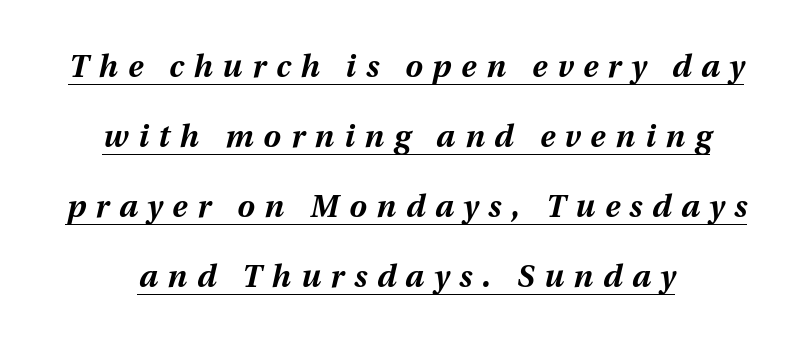
The image shows 31 px bold type, italic (leaning right); set centered, loose line spacing (2.26x), unusually wide letter spacing (+0.32 em), underlined; medium stroke contrast and a medium x-height.
